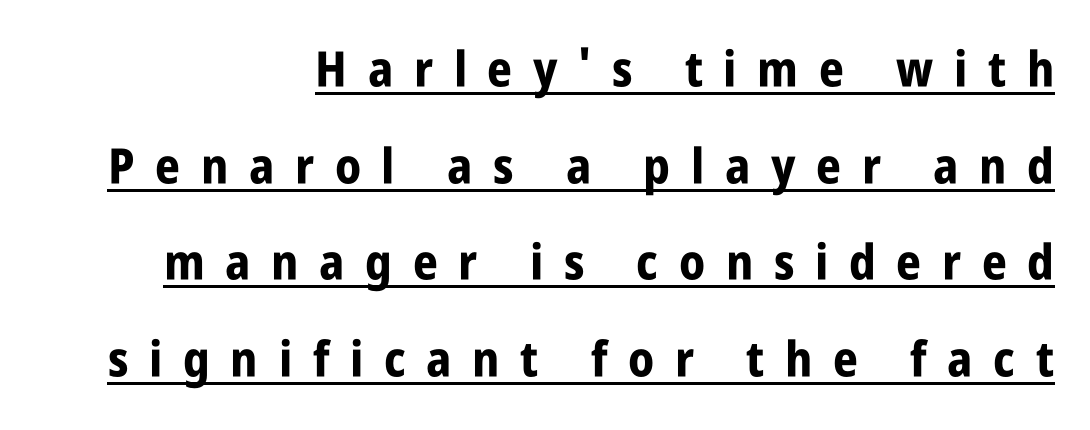
{"serif": "no", "italic": "no", "bold": "yes", "weight": "bold", "width": "condensed", "stroke_contrast": "low", "x_height": "large", "monospaced": "no", "underline": "yes", "align": "right", "line_spacing": "loose", "line_spacing_ratio": 1.97, "letter_spacing": "wide", "letter_spacing_em": 0.42, "glyph_px": 49}
